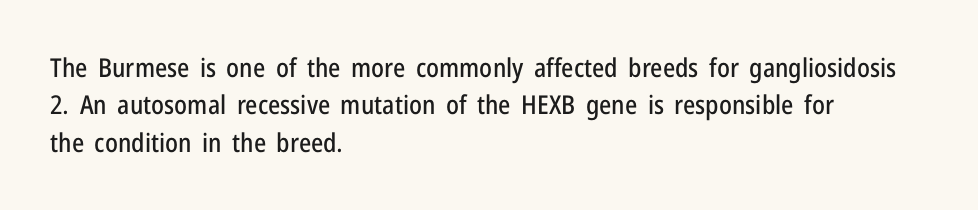
A typesetter would call this zero additional tracking. The string is rendered with underlining switched off. Reading down the block, your eye returns to a fixed left position each line. The lines sit at an ordinary, default distance from one another.
